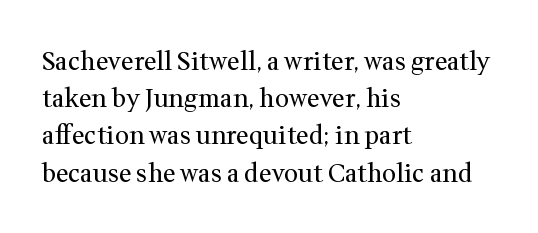
Q: Is the text bold? A: No.
Q: Is the text italic (slanted)? A: No, it is upright.
Q: Is the text underlined? A: No.
Q: How is the paragraph aligned? A: Left-aligned.
Q: Is the spacing between letters normal or unusually wide? A: Normal.
Q: Is the spacing between lines tight, normal or loose? A: Normal.
